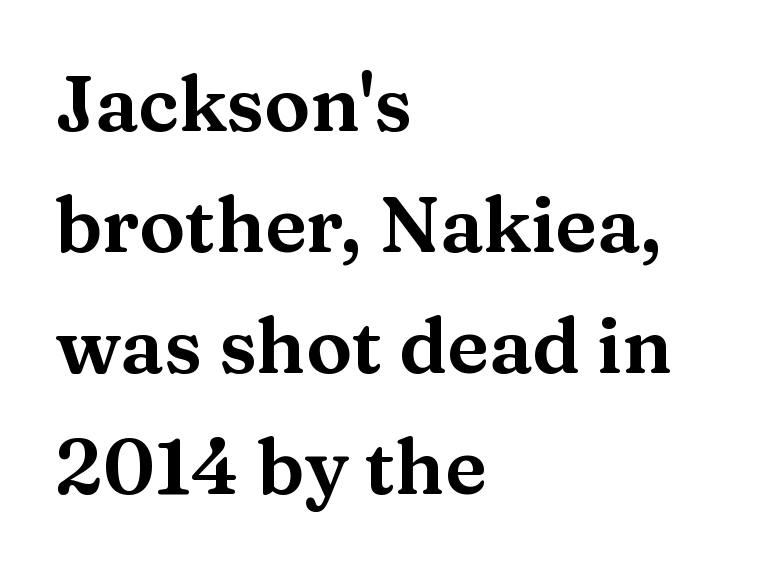
{"serif": "yes", "italic": "no", "width": "wide", "stroke_contrast": "medium", "x_height": "medium", "monospaced": "no", "underline": "no", "align": "left", "line_spacing": "normal", "line_spacing_ratio": 1.57, "letter_spacing": "normal", "letter_spacing_em": 0.0, "glyph_px": 77}
